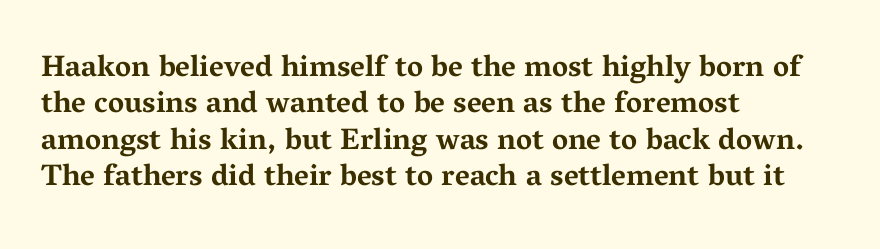
{"serif": "yes", "italic": "no", "bold": "yes", "weight": "bold", "width": "wide", "stroke_contrast": "medium", "x_height": "medium", "monospaced": "no", "underline": "no", "align": "left", "line_spacing_ratio": 1.21, "letter_spacing": "normal", "letter_spacing_em": 0.0, "glyph_px": 30}
